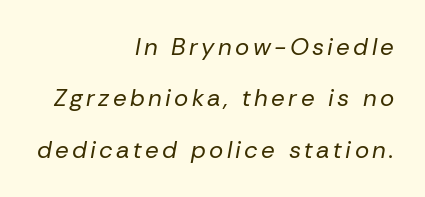
No heavy texture on the line: the type isn't bold. Posture: slanted. Every row of glyphs terminates at an identical x-position on the right. In terms of leading, this rendering errs on the spacious side. The baseline area is clear.
